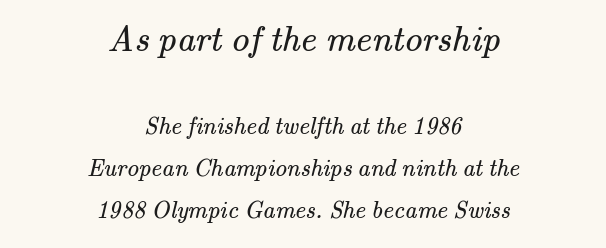
{"serif": "yes", "bold": "no", "weight": "regular", "width": "normal", "stroke_contrast": "medium", "x_height": "small", "monospaced": "no", "underline": "no", "align": "center", "line_spacing_ratio": 1.75, "letter_spacing": "normal", "letter_spacing_em": 0.0, "larger_block": "first", "size_ratio": 1.5, "glyph_px": 36}
